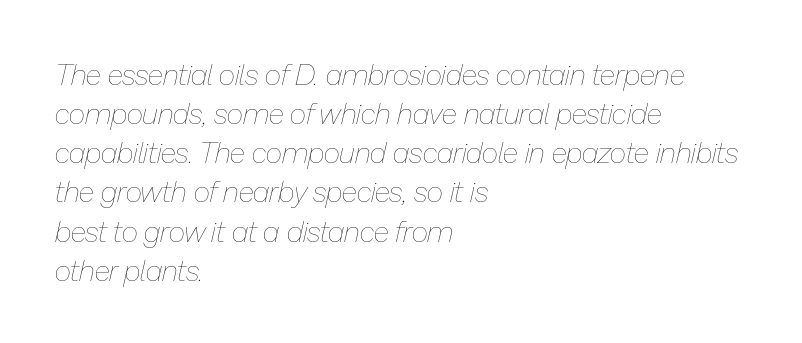
The image shows 29 px thin type, italic (leaning right); set left-aligned, normal line spacing (1.35x), normal letter spacing, not underlined; low stroke contrast and a medium x-height.
